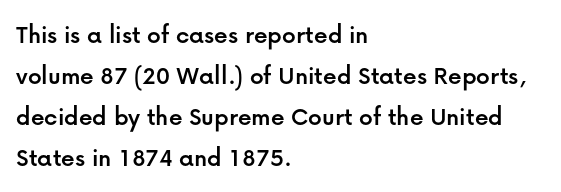
{"italic": "no", "underline": "no", "align": "left", "line_spacing": "normal", "line_spacing_ratio": 1.52, "letter_spacing": "normal", "letter_spacing_em": 0.0, "glyph_px": 27}
